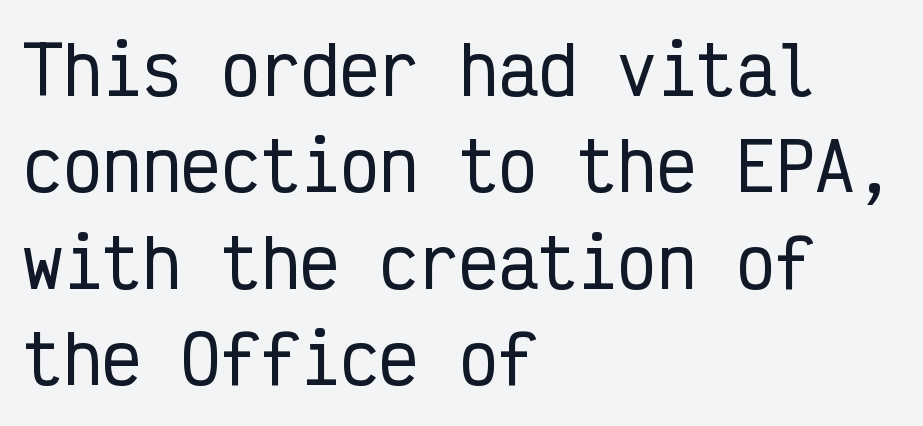
Letterform terminals end flat and unadorned throughout the passage. Every character here occupies the same horizontal width, giving the sample a typewriter-like rhythm. The glyphs are unaccompanied by any horizontal stroke below them. The designer left line spacing at the default. Short and long lines alike share a common starting point at left. Posture: vertical.
